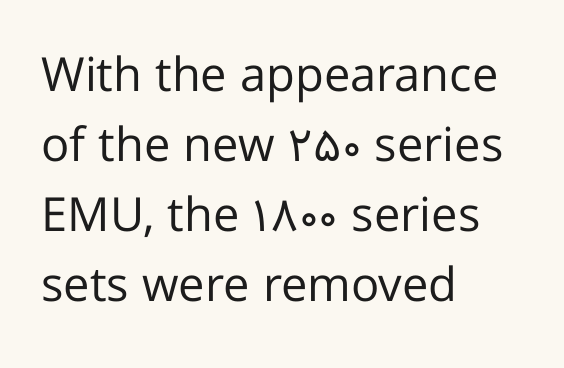
The image shows 47 px regular-weight sans-serif type, upright; set left-aligned, normal line spacing (1.49x), normal letter spacing, not underlined; low stroke contrast and a medium x-height.
